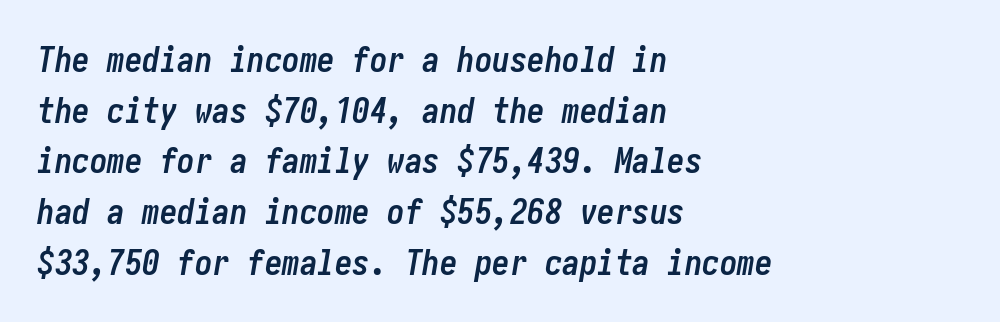
The image shows 35 px semibold, condensed type, italic (leaning right); set left-aligned, normal line spacing (1.45x), normal letter spacing, not underlined; low stroke contrast and a medium x-height.
